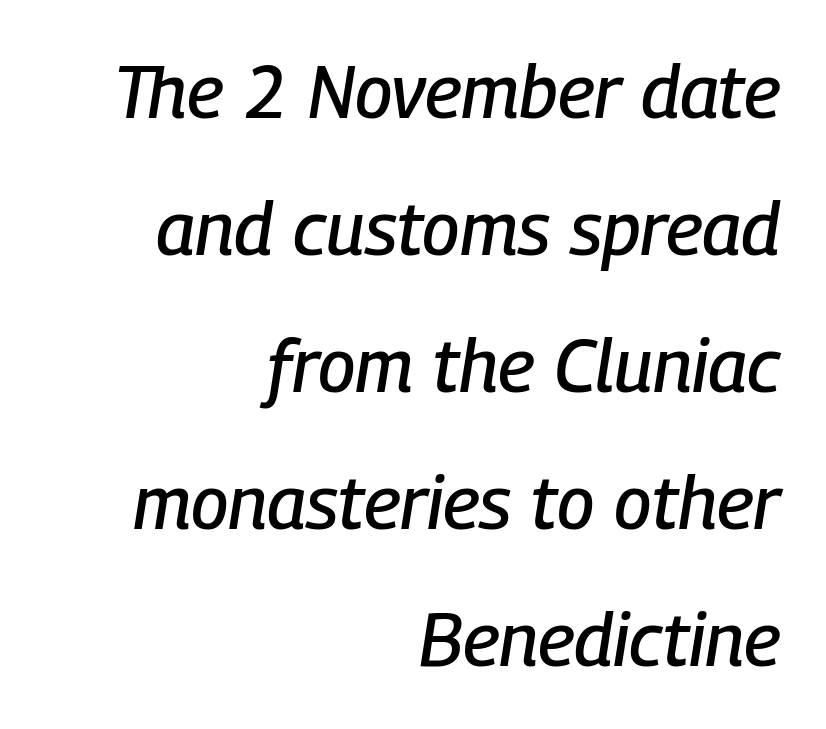
Q: Is the text italic (slanted)? A: Yes, it leans right by about 9 degrees.
Q: Is the text underlined? A: No.
Q: How is the paragraph aligned? A: Right-aligned.
Q: Is the spacing between letters normal or unusually wide? A: Normal.
Q: Width (condensed, normal, or wide)? A: Condensed.
Q: Stroke contrast? A: Low.
Q: x-height? A: Medium.
Q: Monospaced? A: No.
